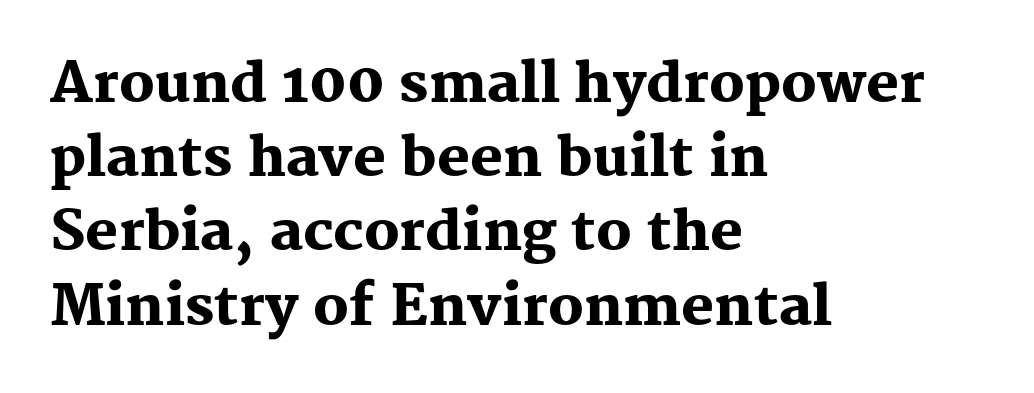
Q: Is the text bold? A: Yes.
Q: Is the text italic (slanted)? A: No, it is upright.
Q: Is the typeface a serif or a sans-serif typeface? A: Serif.
Q: Is the text underlined? A: No.
Q: How is the paragraph aligned? A: Left-aligned.
Q: Is the spacing between letters normal or unusually wide? A: Normal.
Q: Is the spacing between lines tight, normal or loose? A: Normal.
Q: Width (condensed, normal, or wide)? A: Normal.
Q: Stroke contrast? A: Medium.
Q: x-height? A: Medium.
Q: Monospaced? A: No.
